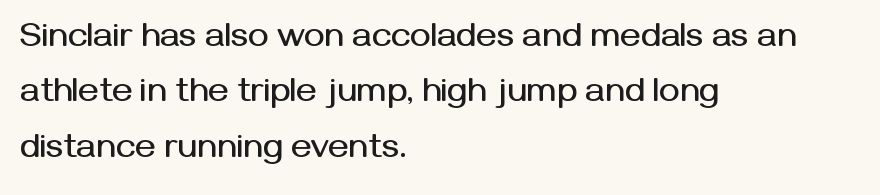
{"serif": "no", "italic": "no", "width": "normal", "stroke_contrast": "medium", "x_height": "medium", "monospaced": "no", "underline": "no", "align": "left", "line_spacing": "normal", "line_spacing_ratio": 1.58, "letter_spacing": "normal", "letter_spacing_em": 0.0, "glyph_px": 35}
